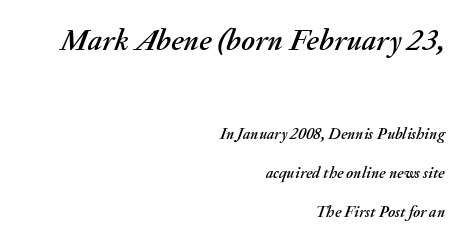
Q: Is the text italic (slanted)? A: Yes, it leans right by about 20 degrees.
Q: Is the text underlined? A: No.
Q: How is the paragraph aligned? A: Right-aligned.
Q: Is the spacing between letters normal or unusually wide? A: Normal.
Q: Is the spacing between lines tight, normal or loose? A: Loose.
Q: Which block of text is set in a larger size, the first (top) or the second (bottom)? A: The first (top) one.
Q: Width (condensed, normal, or wide)? A: Normal.
Q: Stroke contrast? A: Medium.
Q: x-height? A: Small.
Q: Monospaced? A: No.
